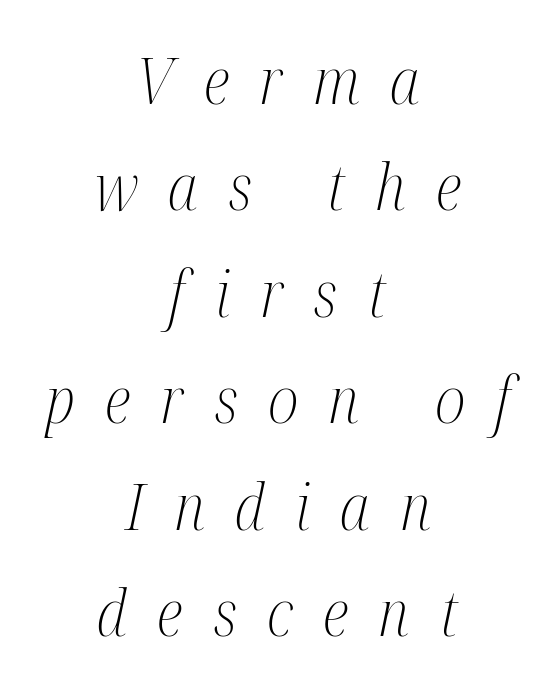
Q: Is the text bold? A: No.
Q: Is the text italic (slanted)? A: Yes, it leans right by about 12 degrees.
Q: Is the typeface a serif or a sans-serif typeface? A: Serif.
Q: Is the text underlined? A: No.
Q: How is the paragraph aligned? A: Centered.
Q: Is the spacing between letters normal or unusually wide? A: Unusually wide.
Q: Is the spacing between lines tight, normal or loose? A: Normal.
Q: Width (condensed, normal, or wide)? A: Condensed.
Q: Stroke contrast? A: Medium.
Q: x-height? A: Medium.
Q: Monospaced? A: No.
